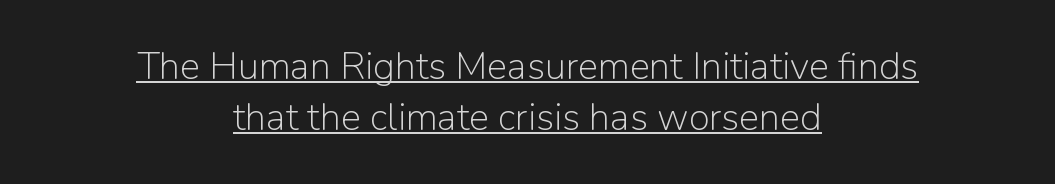
A typesetter would mark this as roman, not italic. Check the space under the baseline: a stroke is drawn there. The rows are spaced the way most documents space them. One-word summary of the alignment: center.
